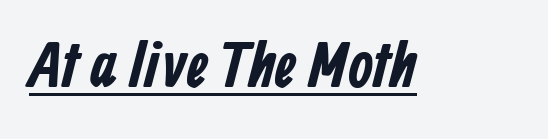
The image shows 64 px bold, condensed sans-serif type; set normal letter spacing, underlined; low stroke contrast and a medium x-height.
